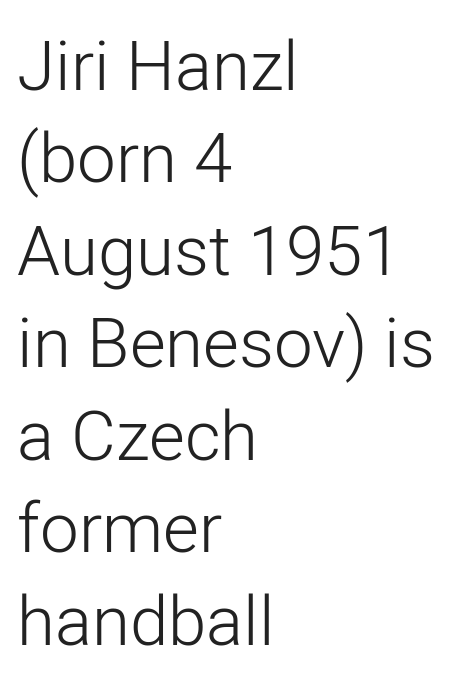
Q: Is the text bold? A: No.
Q: Is the text italic (slanted)? A: No, it is upright.
Q: Is the typeface a serif or a sans-serif typeface? A: Sans-serif.
Q: Is the text underlined? A: No.
Q: How is the paragraph aligned? A: Left-aligned.
Q: Is the spacing between letters normal or unusually wide? A: Normal.
Q: Is the spacing between lines tight, normal or loose? A: Normal.
Q: Width (condensed, normal, or wide)? A: Normal.
Q: Stroke contrast? A: Low.
Q: x-height? A: Medium.
Q: Monospaced? A: No.
